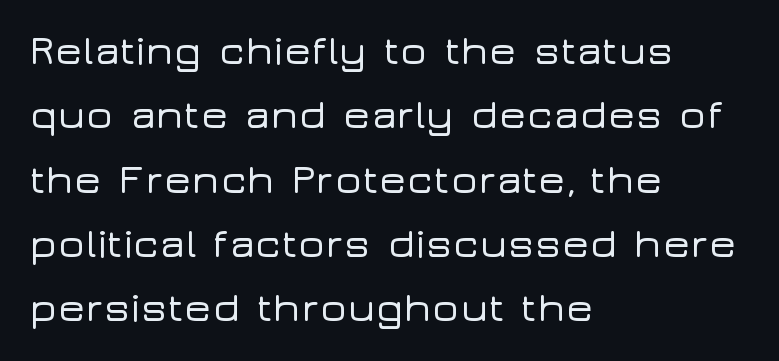
Style check: upright. Where is the straight margin? On the left. Regular leading. The passage shown is typed in a proportional face where columns would drift.
